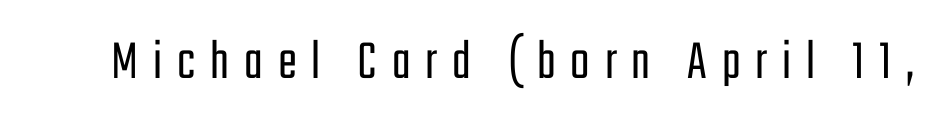
Q: Is the text bold? A: No.
Q: Is the text italic (slanted)? A: No, it is upright.
Q: Is the typeface a serif or a sans-serif typeface? A: Sans-serif.
Q: Is the text underlined? A: No.
Q: Is the spacing between letters normal or unusually wide? A: Unusually wide.
Q: Width (condensed, normal, or wide)? A: Condensed.
Q: Stroke contrast? A: Low.
Q: x-height? A: Medium.
Q: Monospaced? A: No.
